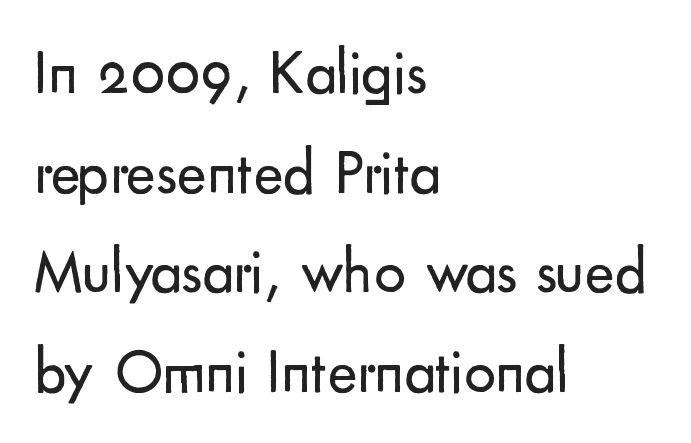
Q: Is the text bold? A: No.
Q: Is the text italic (slanted)? A: No, it is upright.
Q: Is the typeface a serif or a sans-serif typeface? A: Sans-serif.
Q: Is the text underlined? A: No.
Q: How is the paragraph aligned? A: Left-aligned.
Q: Is the spacing between letters normal or unusually wide? A: Normal.
Q: Is the spacing between lines tight, normal or loose? A: Normal.
Q: Width (condensed, normal, or wide)? A: Normal.
Q: Stroke contrast? A: Low.
Q: x-height? A: Small.
Q: Monospaced? A: No.
